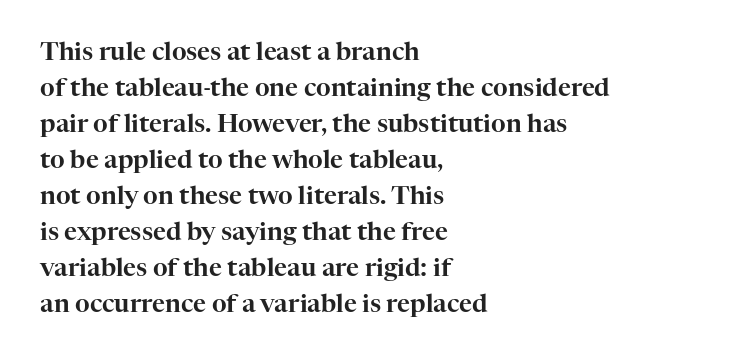
The image shows 25 px text type, upright; set left-aligned, normal line spacing (1.44x), normal letter spacing, not underlined.
